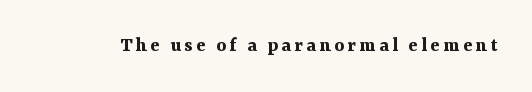
{"italic": "no", "bold": "yes", "underline": "no", "glyph_px": 21}
